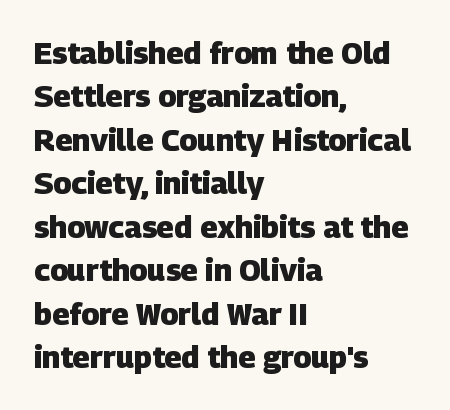
No word sits above an underline. Characters follow at the spacing the type designer built in. Each letter keeps its own natural width here, so spacing adapts to shape. The lines sit at an ordinary, default distance from one another. The typesetter chose a ragged-right arrangement here. These lines are composed in type without serifs.
